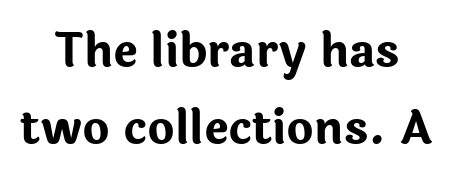
Words appear dense and cohesive because spacing is normal. Every stem runs plumb, perpendicular to the baseline. Regarding serifs, this sample does without them. Do the characters align in a grid? No, the font is proportional. The specimen omits any rule beneath the text block's lines.
